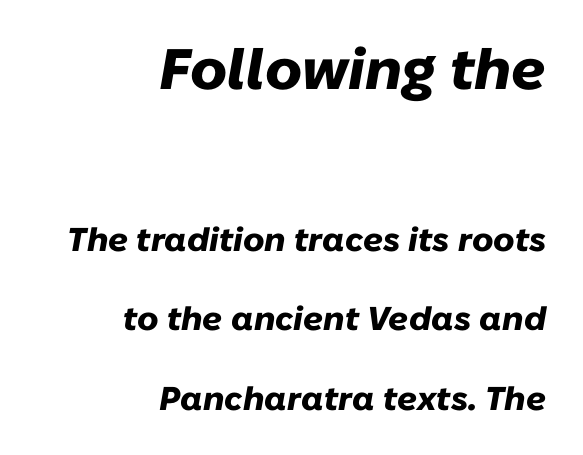
The font's italic variant was chosen for this text. The earlier block is typeset at a bigger size than the later block. Plenty of ink on the page — the face is bold. Varying glyph widths throughout — classic text-font behaviour. These lines stack with their right ends in a neat column.
